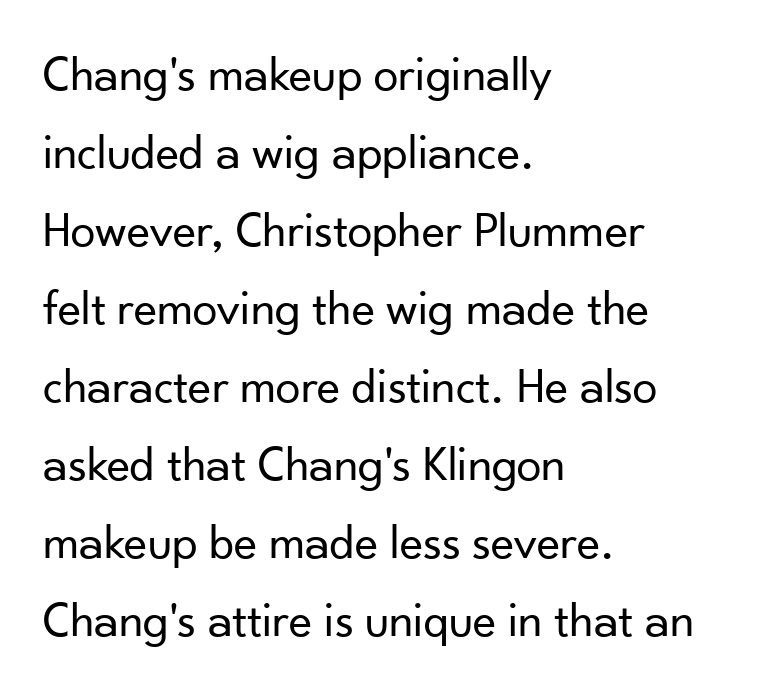
Only glyphs here, with clear space below each row. There is no visible air inserted between adjacent glyphs. Unbolded letterforms with no extra heft. Posture: upright roman. The rendering uses natural spacing where letterforms have individual widths.
